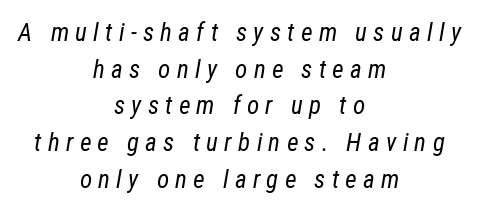
Q: Is the text bold? A: No.
Q: Is the text italic (slanted)? A: Yes, it leans right by about 12 degrees.
Q: Is the text underlined? A: No.
Q: How is the paragraph aligned? A: Centered.
Q: Is the spacing between letters normal or unusually wide? A: Unusually wide.
Q: Is the spacing between lines tight, normal or loose? A: Normal.
